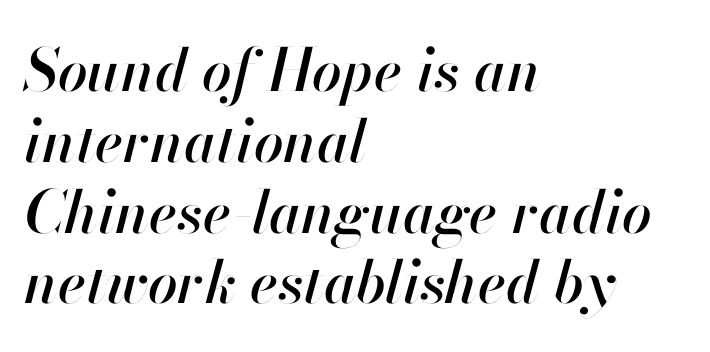
Q: Is the text italic (slanted)? A: Yes, it leans right by about 13 degrees.
Q: Is the text underlined? A: No.
Q: How is the paragraph aligned? A: Left-aligned.
Q: Is the spacing between letters normal or unusually wide? A: Normal.
Q: Width (condensed, normal, or wide)? A: Normal.
Q: Stroke contrast? A: High.
Q: x-height? A: Small.
Q: Monospaced? A: No.
